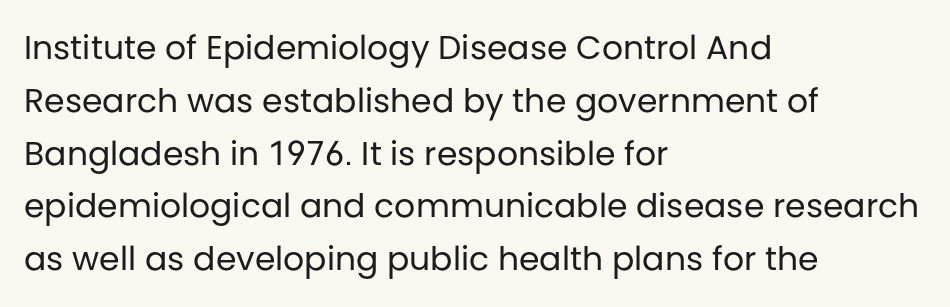
Proportional: the letters do not fall into vertical columns. Descenders are the only things crossing below the line. These lines sit exactly where default settings would place them. Teacher's note: observe the even left margin — that is flush-left alignment.
